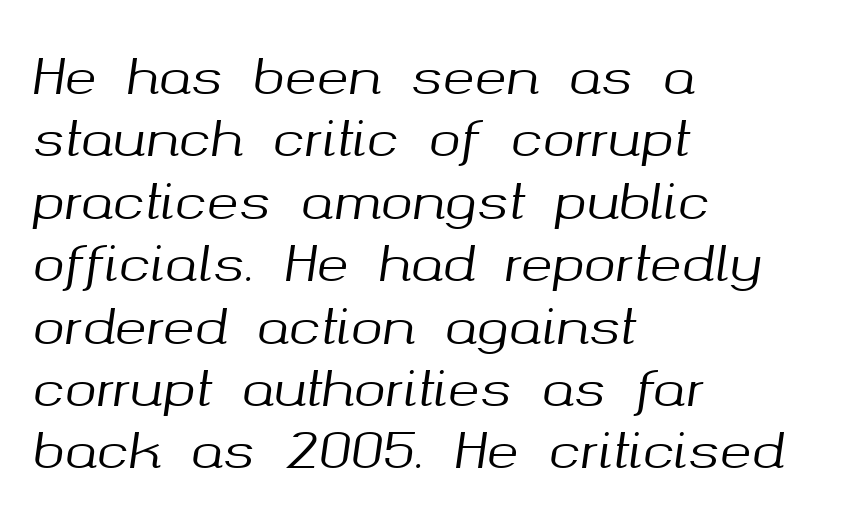
Q: Is the text italic (slanted)? A: Yes, it leans right by about 8 degrees.
Q: Is the text underlined? A: No.
Q: How is the paragraph aligned? A: Left-aligned.
Q: Is the spacing between letters normal or unusually wide? A: Normal.
Q: Is the spacing between lines tight, normal or loose? A: Normal.
Q: Width (condensed, normal, or wide)? A: Normal.
Q: Stroke contrast? A: Medium.
Q: x-height? A: Medium.
Q: Monospaced? A: No.
